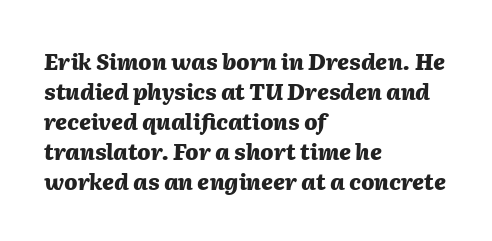
{"italic": "yes", "lean": "right", "slant_degrees": 2, "bold": "yes", "underline": "no", "align": "left", "line_spacing": "normal", "line_spacing_ratio": 1.36, "letter_spacing": "normal", "letter_spacing_em": 0.0, "glyph_px": 22}
